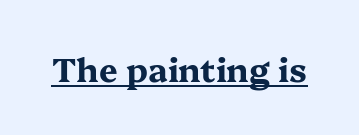
The image shows 33 px bold, wide serif type, upright; set normal letter spacing, underlined; medium stroke contrast and a medium x-height.
